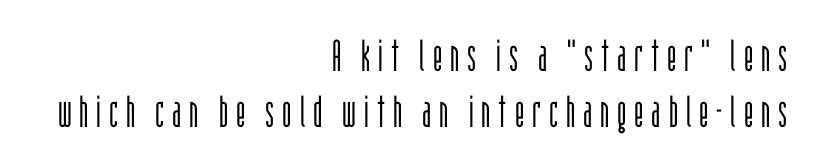
This sample has the flowing, uneven cadence of proportional lettering. Does the copy run flush right? Yes — the right margin is perfectly even. Compared with typical paragraphs, the rows here are spaced about the same. Caption: face not bold, strokes unweighted. The letters stand upright; this is a roman face.
